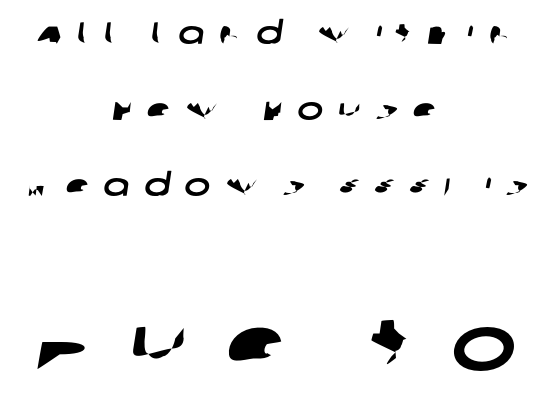
Q: Is the typeface a serif or a sans-serif typeface? A: Sans-serif.
Q: Is the text underlined? A: No.
Q: How is the paragraph aligned? A: Centered.
Q: Is the spacing between letters normal or unusually wide? A: Unusually wide.
Q: Is the spacing between lines tight, normal or loose? A: Loose.
Q: Which block of text is set in a larger size, the first (top) or the second (bottom)? A: The second (bottom) one.
Q: Width (condensed, normal, or wide)? A: Wide.
Q: Stroke contrast? A: Low.
Q: x-height? A: Large.
Q: Monospaced? A: No.
